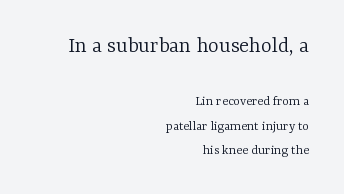
The image shows 23 px text type, upright; set right-aligned, line spacing 1.76x, normal letter spacing, not underlined; the first (top) block is 1.64x larger.
